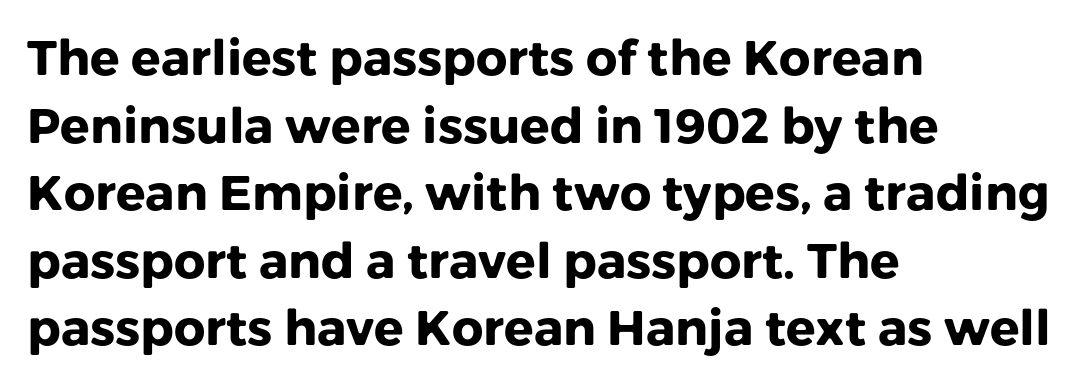
Q: Is the text bold? A: Yes.
Q: Is the text italic (slanted)? A: No, it is upright.
Q: Is the typeface a serif or a sans-serif typeface? A: Sans-serif.
Q: Is the text underlined? A: No.
Q: How is the paragraph aligned? A: Left-aligned.
Q: Is the spacing between letters normal or unusually wide? A: Normal.
Q: Is the spacing between lines tight, normal or loose? A: Normal.
Q: Width (condensed, normal, or wide)? A: Normal.
Q: Stroke contrast? A: Low.
Q: x-height? A: Medium.
Q: Monospaced? A: No.
